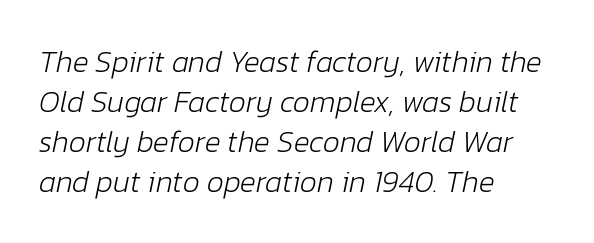
{"italic": "yes", "lean": "right", "slant_degrees": 12, "bold": "no", "weight": "light", "width": "normal", "stroke_contrast": "low", "x_height": "medium", "monospaced": "no", "underline": "no", "align": "left", "line_spacing": "normal", "line_spacing_ratio": 1.33, "letter_spacing": "normal", "letter_spacing_em": 0.0, "glyph_px": 30}
